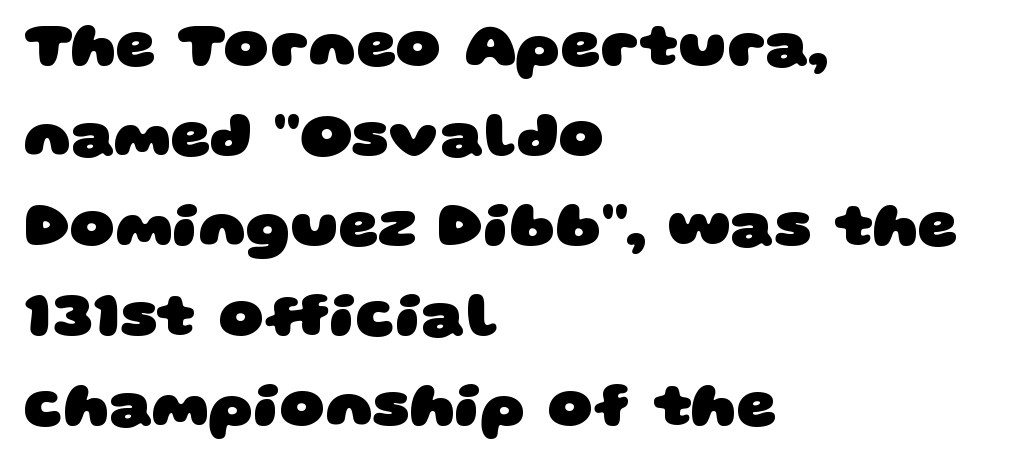
Q: Is the text bold? A: Yes.
Q: Is the typeface a serif or a sans-serif typeface? A: Sans-serif.
Q: Is the text underlined? A: No.
Q: How is the paragraph aligned? A: Left-aligned.
Q: Is the spacing between letters normal or unusually wide? A: Normal.
Q: Is the spacing between lines tight, normal or loose? A: Normal.
Q: Width (condensed, normal, or wide)? A: Wide.
Q: Stroke contrast? A: Low.
Q: x-height? A: Large.
Q: Monospaced? A: No.
